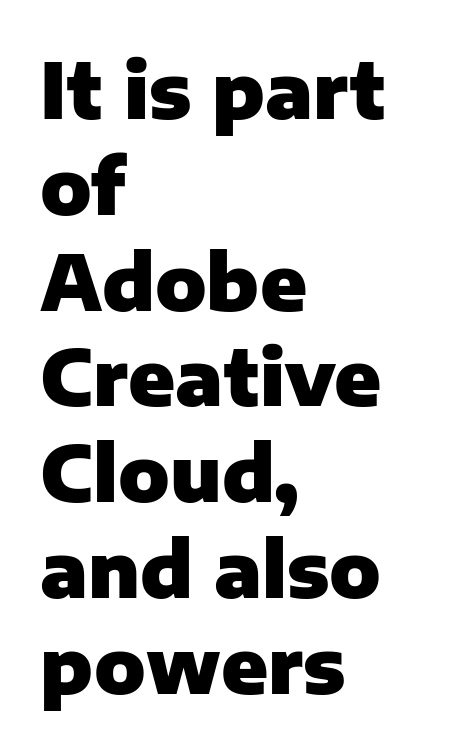
The image shows 76 px heavy sans-serif type, upright; set left-aligned, normal line spacing (1.26x), normal letter spacing, not underlined; low stroke contrast and a medium x-height.
